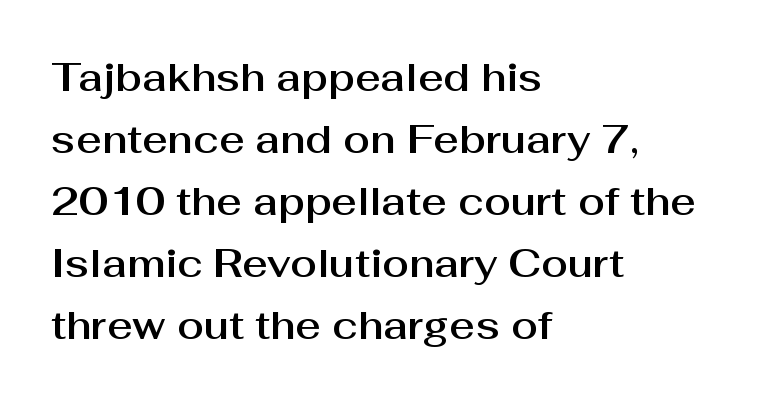
Q: Is the text italic (slanted)? A: No, it is upright.
Q: Is the typeface a serif or a sans-serif typeface? A: Sans-serif.
Q: Is the text underlined? A: No.
Q: How is the paragraph aligned? A: Left-aligned.
Q: Is the spacing between letters normal or unusually wide? A: Normal.
Q: Is the spacing between lines tight, normal or loose? A: Normal.
Q: Width (condensed, normal, or wide)? A: Normal.
Q: Stroke contrast? A: Medium.
Q: x-height? A: Medium.
Q: Monospaced? A: No.
